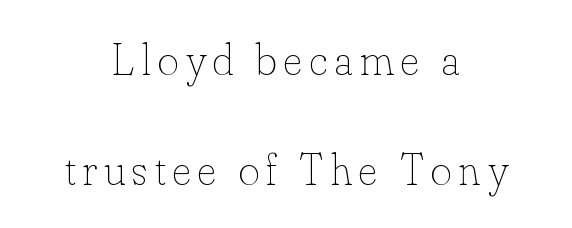
Q: Is the text bold? A: No.
Q: Is the text italic (slanted)? A: No, it is upright.
Q: Is the text underlined? A: No.
Q: How is the paragraph aligned? A: Centered.
Q: Is the spacing between lines tight, normal or loose? A: Loose.
Q: Width (condensed, normal, or wide)? A: Normal.
Q: Stroke contrast? A: Low.
Q: x-height? A: Small.
Q: Monospaced? A: No.
